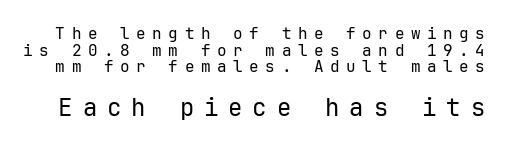
Q: Is the text bold? A: No.
Q: Is the text italic (slanted)? A: No, it is upright.
Q: Is the text underlined? A: No.
Q: Is the spacing between letters normal or unusually wide? A: Unusually wide.
Q: Is the spacing between lines tight, normal or loose? A: Tight.
Q: Which block of text is set in a larger size, the first (top) or the second (bottom)? A: The second (bottom) one.
